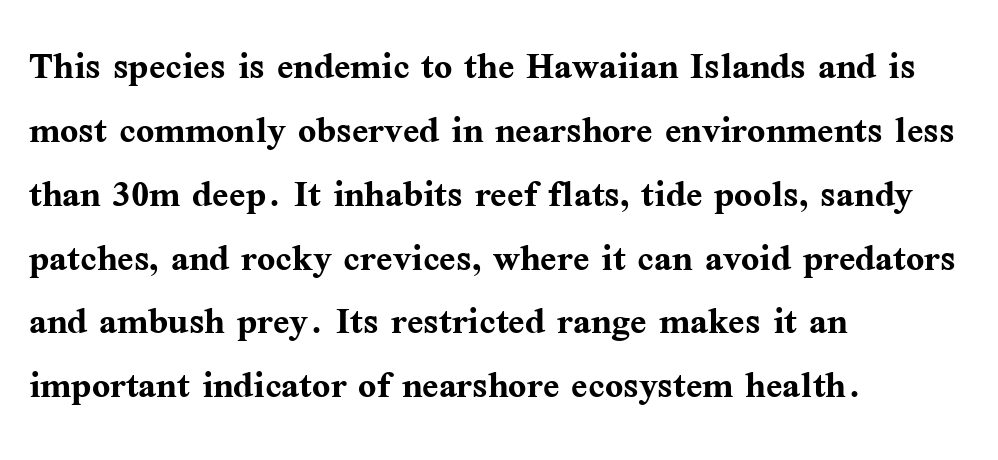
Q: Is the text bold? A: Yes.
Q: Is the text italic (slanted)? A: No, it is upright.
Q: Is the typeface a serif or a sans-serif typeface? A: Serif.
Q: Is the text underlined? A: No.
Q: How is the paragraph aligned? A: Left-aligned.
Q: Is the spacing between letters normal or unusually wide? A: Normal.
Q: Is the spacing between lines tight, normal or loose? A: Normal.
Q: Width (condensed, normal, or wide)? A: Normal.
Q: Stroke contrast? A: Medium.
Q: x-height? A: Medium.
Q: Monospaced? A: No.
